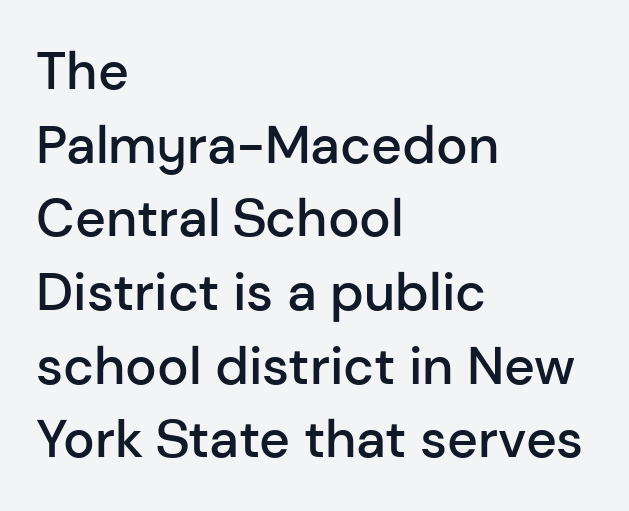
Letter spacing: default. This block has exactly the height ordinary leading produces. Bold? Not quite — semibold, heavier than regular but stopping short. Lines of text with bare space underneath. The letters carry no serifs — their stems end cleanly without finishing strokes. Compared with a centered layout, this one pins lines to the left instead.
